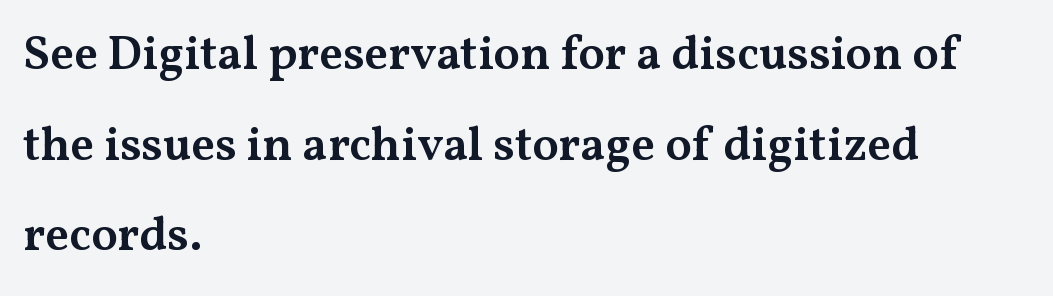
Q: Is the text bold? A: Semi-bold.
Q: Is the text italic (slanted)? A: No, it is upright.
Q: Is the typeface a serif or a sans-serif typeface? A: Serif.
Q: Is the text underlined? A: No.
Q: How is the paragraph aligned? A: Left-aligned.
Q: Is the spacing between letters normal or unusually wide? A: Normal.
Q: Width (condensed, normal, or wide)? A: Wide.
Q: Stroke contrast? A: Medium.
Q: x-height? A: Medium.
Q: Monospaced? A: No.
